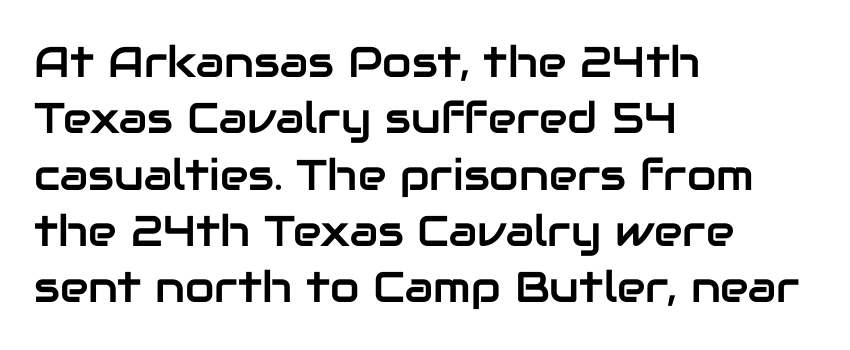
Q: Is the text italic (slanted)? A: No, it is upright.
Q: Is the typeface a serif or a sans-serif typeface? A: Sans-serif.
Q: Is the text underlined? A: No.
Q: How is the paragraph aligned? A: Left-aligned.
Q: Is the spacing between letters normal or unusually wide? A: Normal.
Q: Is the spacing between lines tight, normal or loose? A: Normal.
Q: Width (condensed, normal, or wide)? A: Normal.
Q: Stroke contrast? A: Low.
Q: x-height? A: Medium.
Q: Monospaced? A: No.
